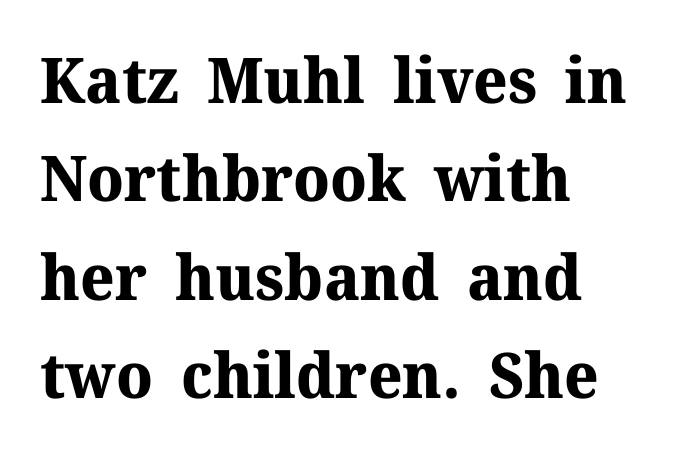
The image shows 63 px bold serif type, upright; set left-aligned, normal line spacing (1.56x), normal letter spacing, not underlined; medium stroke contrast and a medium x-height.
